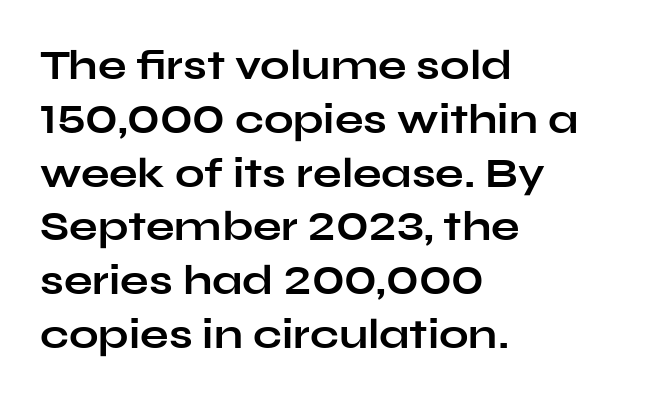
Q: Is the text bold? A: Yes.
Q: Is the text italic (slanted)? A: No, it is upright.
Q: Is the typeface a serif or a sans-serif typeface? A: Sans-serif.
Q: Is the text underlined? A: No.
Q: How is the paragraph aligned? A: Left-aligned.
Q: Is the spacing between letters normal or unusually wide? A: Normal.
Q: Is the spacing between lines tight, normal or loose? A: Normal.
Q: Width (condensed, normal, or wide)? A: Wide.
Q: Stroke contrast? A: Low.
Q: x-height? A: Medium.
Q: Monospaced? A: No.
